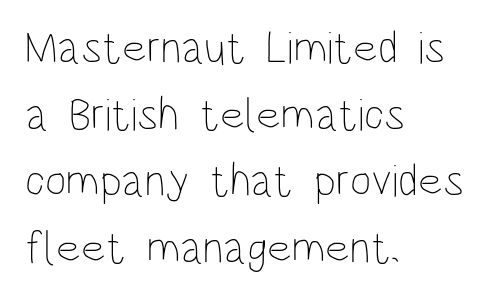
The weight would be labelled regular, book, light, or lighter still. Vertical spacing — default. Words float on clear page, feet unadorned. The lines are quadded left.
